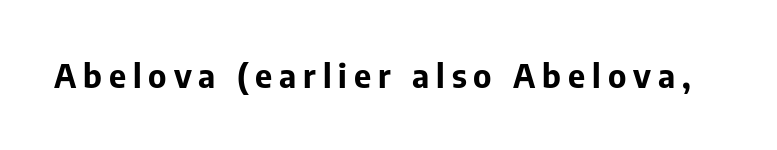
A full-strength bold gives these letters their thick strokes. The tracking jumps out immediately: characters are airy and widely separated. The baseline area is clear. Each letter keeps its own natural width here, so spacing adapts to shape.
